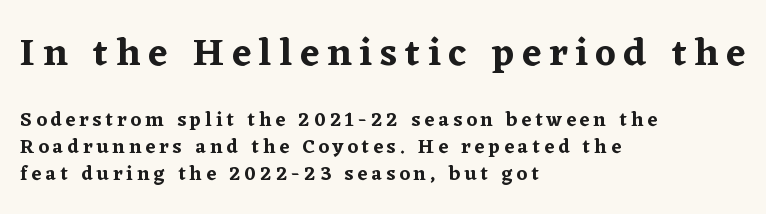
The image shows 39 px serif type, upright; set left-aligned, normal line spacing (1.34x), unusually wide letter spacing (+0.2 em), not underlined; the first (top) block is 1.95x larger; low stroke contrast and a medium x-height.
